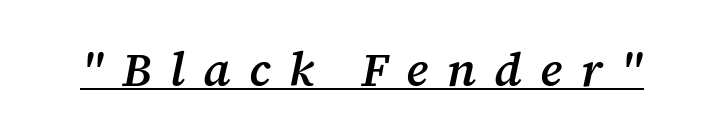
Note the varied advance widths — an 'i' is clearly narrower than an 'm'. Summary of weight: moderately heavy, a semibold. This rendering widens character spacing well past its baseline value. Type style note: has serifs. Emphasis is given by a line drawn under the lettering. Italic: yes, the glyphs are oblique.
